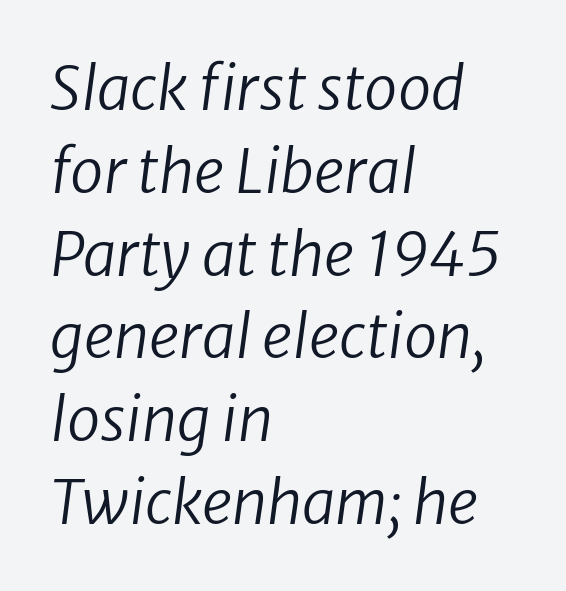
The image shows 60 px regular-weight sans-serif type; set left-aligned, normal line spacing (1.38x), normal letter spacing, not underlined; low stroke contrast and a medium x-height.
